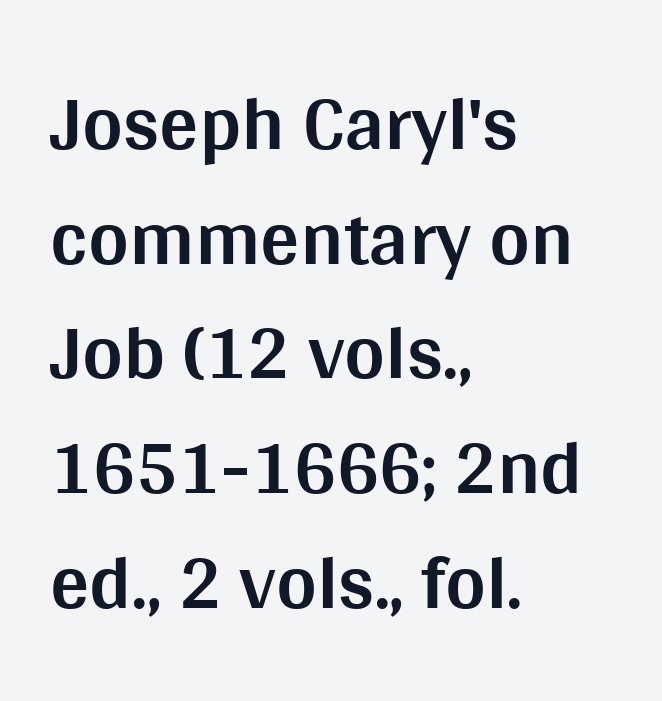
The image shows 78 px bold sans-serif type, upright; set left-aligned, normal line spacing (1.47x), normal letter spacing, not underlined; medium stroke contrast and a large x-height.
